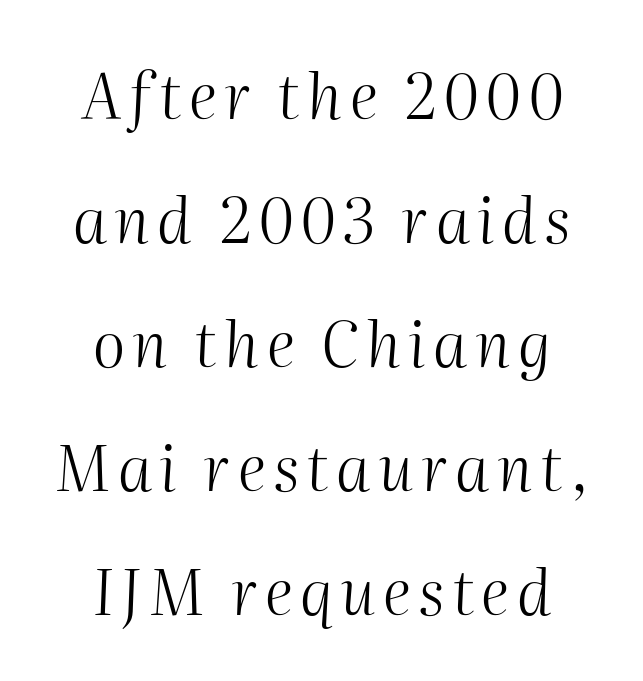
The image shows 62 px light type, italic (leaning right); set centered, loose line spacing (2.0x), not underlined; medium stroke contrast and a medium x-height.
